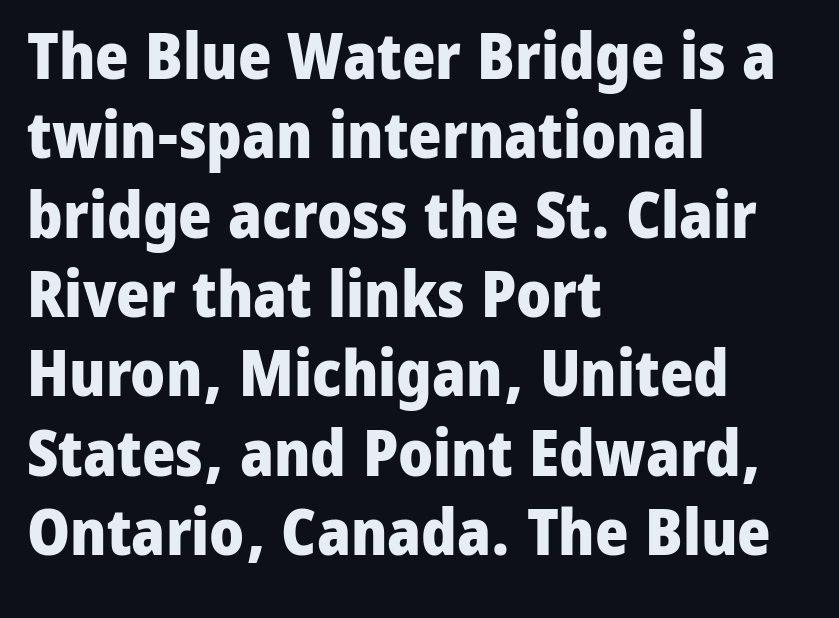
{"serif": "no", "italic": "no", "bold": "yes", "weight": "heavy", "width": "normal", "stroke_contrast": "low", "x_height": "medium", "monospaced": "no", "underline": "no", "align": "left", "line_spacing_ratio": 1.24, "letter_spacing": "normal", "letter_spacing_em": 0.0, "glyph_px": 64}
